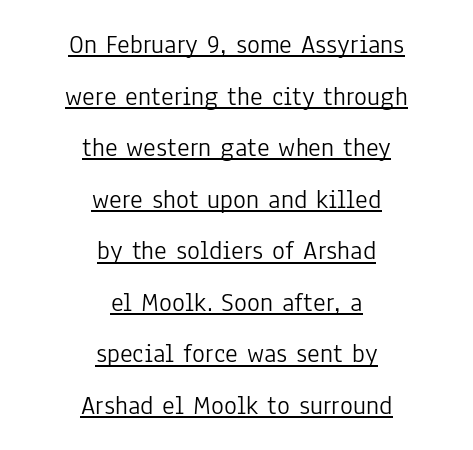
Words appear dense and cohesive because spacing is normal. Rendered with straight, roman letterforms. This is not heavy type; no bold has been used. Where is the straight margin? There isn't one; the lines are centered. The face used here appears with an underline applied. Widely set lines give the paragraph a tall, airy silhouette.
